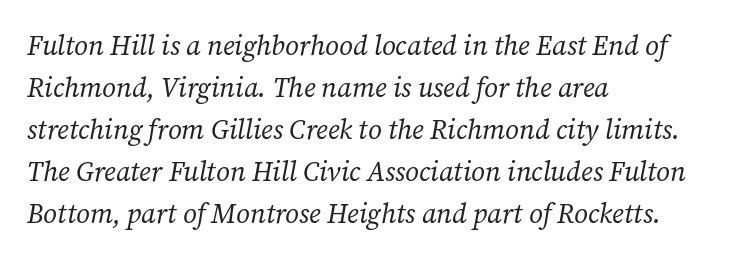
Q: Is the text bold? A: No.
Q: Is the text italic (slanted)? A: Yes, it leans right by about 12 degrees.
Q: Is the text underlined? A: No.
Q: How is the paragraph aligned? A: Left-aligned.
Q: Is the spacing between letters normal or unusually wide? A: Normal.
Q: Is the spacing between lines tight, normal or loose? A: Normal.
